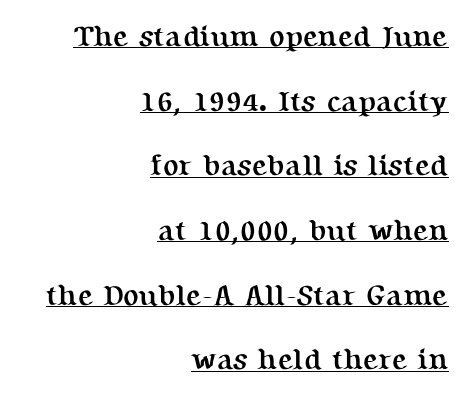
Q: Is the text bold? A: Yes.
Q: Is the text italic (slanted)? A: No, it is upright.
Q: Is the typeface a serif or a sans-serif typeface? A: Serif.
Q: Is the text underlined? A: Yes.
Q: How is the paragraph aligned? A: Right-aligned.
Q: Is the spacing between letters normal or unusually wide? A: Normal.
Q: Is the spacing between lines tight, normal or loose? A: Loose.
Q: Width (condensed, normal, or wide)? A: Normal.
Q: Stroke contrast? A: Medium.
Q: x-height? A: Medium.
Q: Monospaced? A: No.
